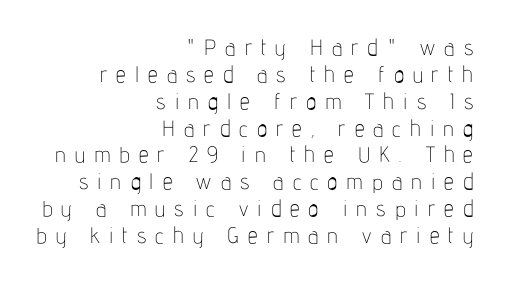
The image shows 22 px text type, upright; set right-aligned, line spacing 1.22x, unusually wide letter spacing (+0.41 em), not underlined.
